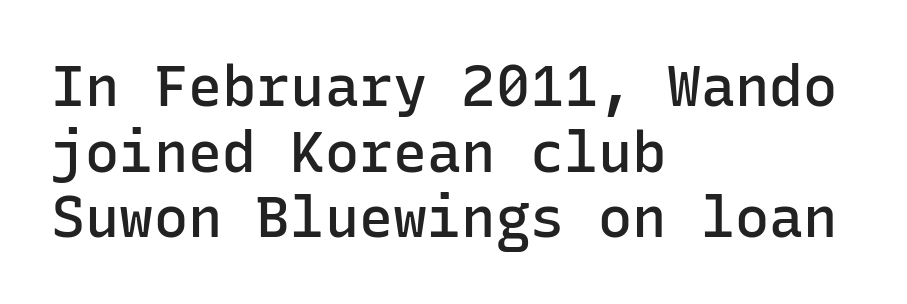
{"serif": "no", "italic": "no", "bold": "semi", "weight": "semibold", "width": "normal", "stroke_contrast": "low", "x_height": "medium", "monospaced": "yes", "underline": "no", "align": "left", "line_spacing": "tight", "line_spacing_ratio": 1.15, "letter_spacing": "normal", "letter_spacing_em": 0.0, "glyph_px": 57}
